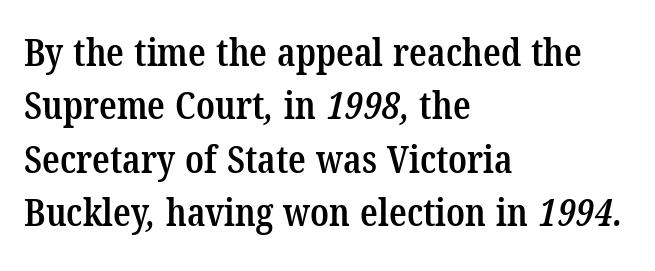
{"serif": "yes", "bold": "semi", "weight": "semibold", "width": "condensed", "stroke_contrast": "low", "x_height": "medium", "monospaced": "no", "underline": "no", "align": "left", "line_spacing": "normal", "line_spacing_ratio": 1.37, "letter_spacing": "normal", "letter_spacing_em": 0.0, "glyph_px": 39}
